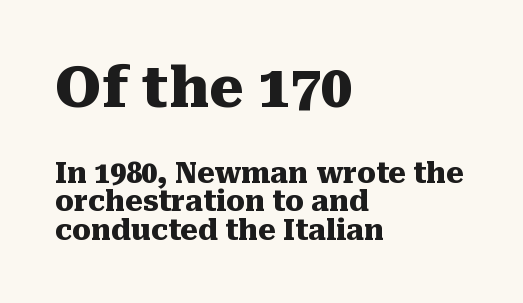
{"serif": "yes", "italic": "no", "bold": "yes", "weight": "heavy", "width": "normal", "stroke_contrast": "medium", "x_height": "medium", "monospaced": "no", "underline": "no", "align": "left", "line_spacing": "tight", "line_spacing_ratio": 1.02, "letter_spacing": "normal", "letter_spacing_em": 0.0, "larger_block": "first", "size_ratio": 2.0, "glyph_px": 56}
